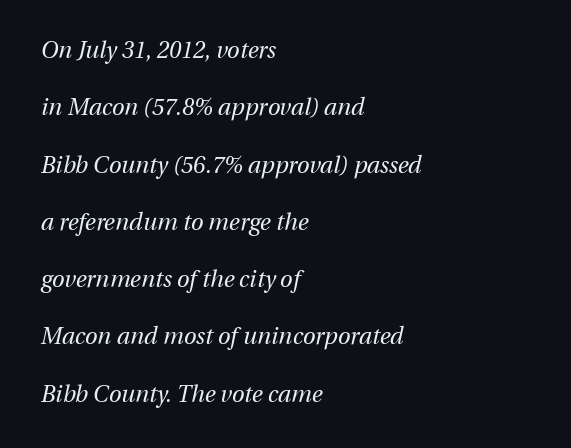
Q: Is the text bold? A: No.
Q: Is the text italic (slanted)? A: Yes, it leans right by about 13 degrees.
Q: Is the text underlined? A: No.
Q: How is the paragraph aligned? A: Left-aligned.
Q: Is the spacing between letters normal or unusually wide? A: Normal.
Q: Is the spacing between lines tight, normal or loose? A: Loose.
